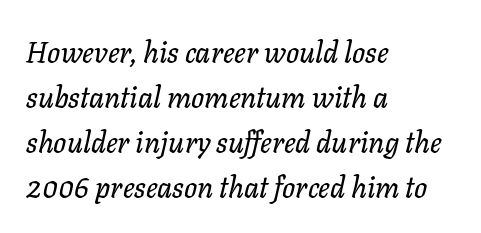
The image shows 29 px text type, italic (leaning right); set left-aligned, normal line spacing (1.55x), normal letter spacing, not underlined; low stroke contrast and a medium x-height.
